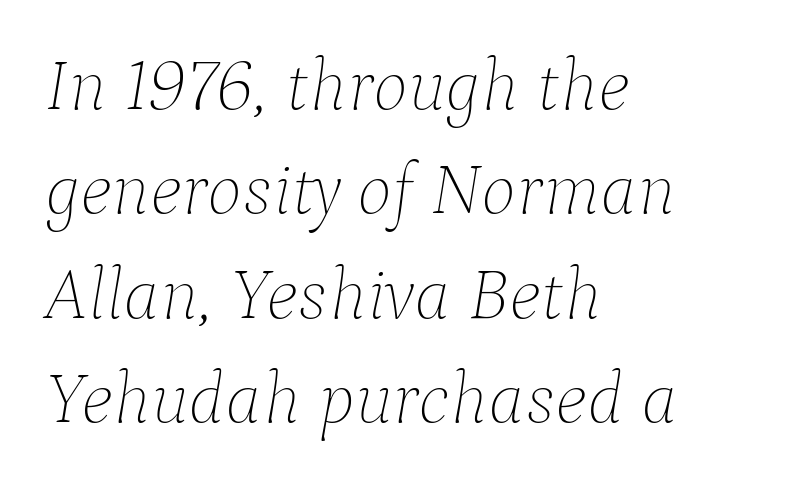
{"italic": "yes", "lean": "right", "slant_degrees": 9, "bold": "no", "weight": "thin", "width": "normal", "stroke_contrast": "low", "x_height": "medium", "monospaced": "no", "underline": "no", "align": "left", "line_spacing": "normal", "line_spacing_ratio": 1.41, "letter_spacing": "normal", "letter_spacing_em": 0.0, "glyph_px": 74}
